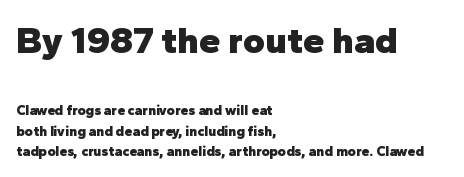
Anything drawn beneath the words? Only blank space. Posture: upright roman. Compared with an ordinary text face, these strokes are far heavier — a full bold. Font category for this specimen: sans-serif. Does extra space separate the letters? No, they use regular spacing.
